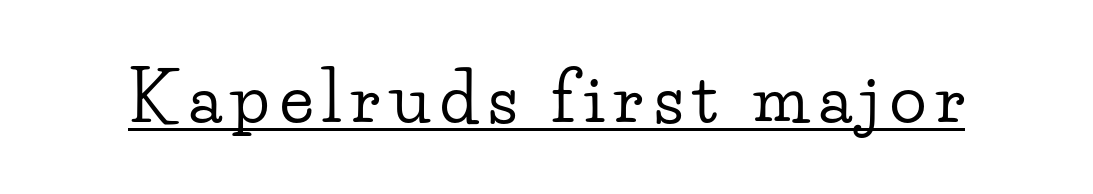
Q: Is the text italic (slanted)? A: No, it is upright.
Q: Is the typeface a serif or a sans-serif typeface? A: Serif.
Q: Is the text underlined? A: Yes.
Q: Width (condensed, normal, or wide)? A: Wide.
Q: Stroke contrast? A: Low.
Q: x-height? A: Small.
Q: Monospaced? A: No.
